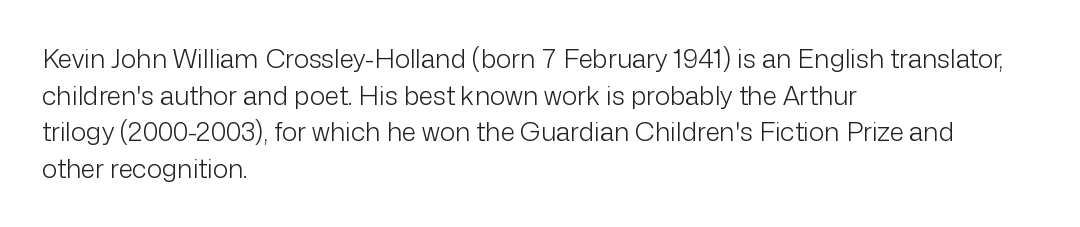
{"italic": "no", "bold": "no", "underline": "no", "align": "left", "line_spacing": "normal", "line_spacing_ratio": 1.41, "letter_spacing": "normal", "letter_spacing_em": 0.0, "glyph_px": 26}
